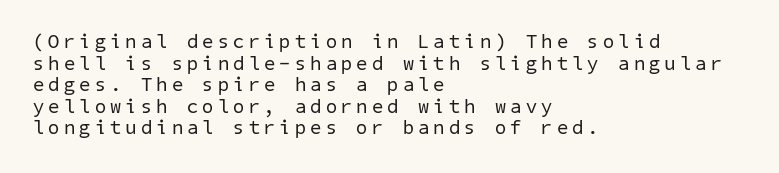
The image shows 20 px text type; set left-aligned, tight line spacing (1.08x), unusually wide letter spacing (+0.22 em), not underlined.
